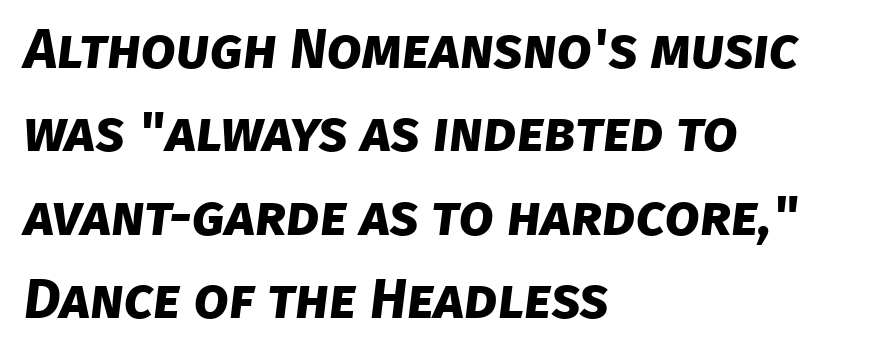
Q: Is the text bold? A: Yes.
Q: Is the typeface a serif or a sans-serif typeface? A: Sans-serif.
Q: Is the text underlined? A: No.
Q: How is the paragraph aligned? A: Left-aligned.
Q: Is the spacing between letters normal or unusually wide? A: Normal.
Q: Is the spacing between lines tight, normal or loose? A: Normal.
Q: Width (condensed, normal, or wide)? A: Normal.
Q: Stroke contrast? A: Low.
Q: x-height? A: Large.
Q: Monospaced? A: No.
